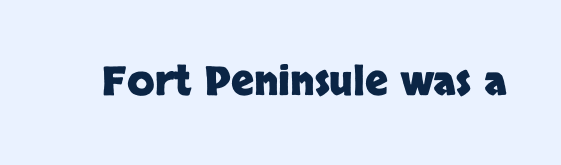
The font is running at its bold setting. Does extra space separate the letters? No, they use regular spacing. Unlike a traditional serif, this face leaves its strokes unadorned. Lines of text with bare space underneath.
